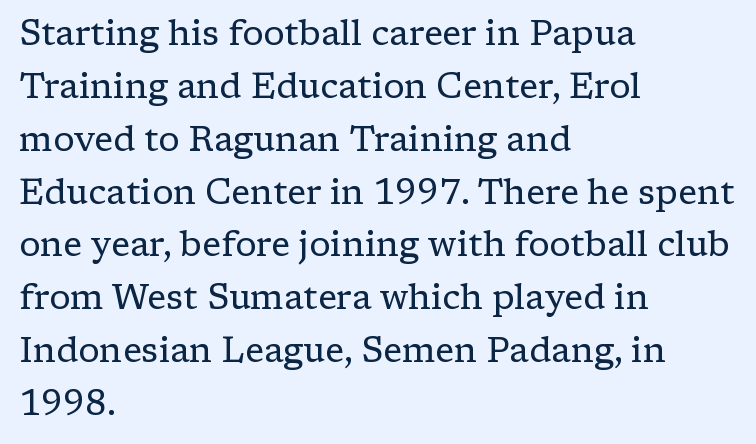
Is the type heavy? It reads as light-to-regular instead. These lines are composed in type with serifs. Is the block centered? No — it sits flush against the left margin. Quick note: interline space is typical.
